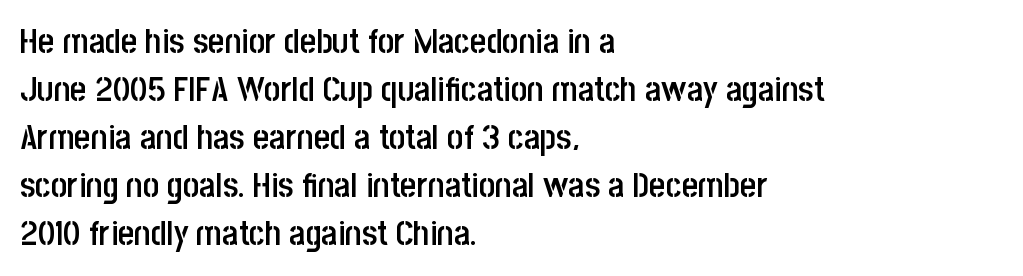
The text was rendered using a sans face with plain stroke endings. Default kerning and tracking; the words read as compact shapes. The rows are spaced the way most documents space them. Look at the stroke-to-counter ratio: somewhat heavy, a semibold. All the whitespace from short lines collects on the right. Any mark beneath the type? The region is blank.
